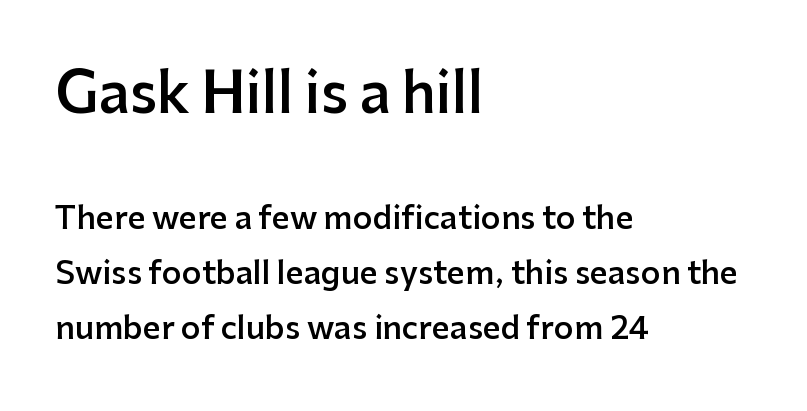
Q: Is the text bold? A: Semi-bold.
Q: Is the text italic (slanted)? A: No, it is upright.
Q: Is the typeface a serif or a sans-serif typeface? A: Sans-serif.
Q: Is the text underlined? A: No.
Q: How is the paragraph aligned? A: Left-aligned.
Q: Is the spacing between letters normal or unusually wide? A: Normal.
Q: Which block of text is set in a larger size, the first (top) or the second (bottom)? A: The first (top) one.
Q: Width (condensed, normal, or wide)? A: Normal.
Q: Stroke contrast? A: Low.
Q: x-height? A: Medium.
Q: Monospaced? A: No.
